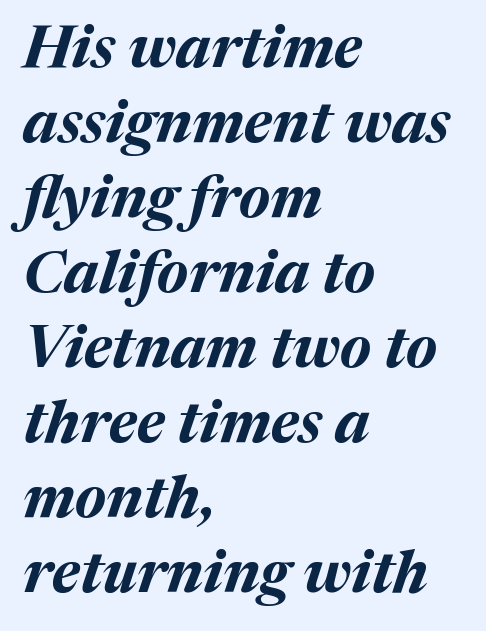
The image shows 59 px bold type, italic (leaning right); set left-aligned, normal line spacing (1.27x), normal letter spacing, not underlined; medium stroke contrast and a medium x-height.
